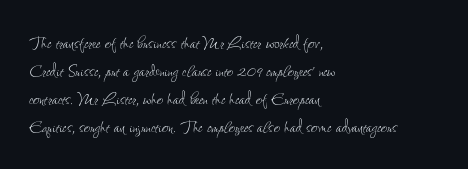
The image shows 22 px text type; set left-aligned, normal line spacing (1.27x), normal letter spacing, not underlined.
